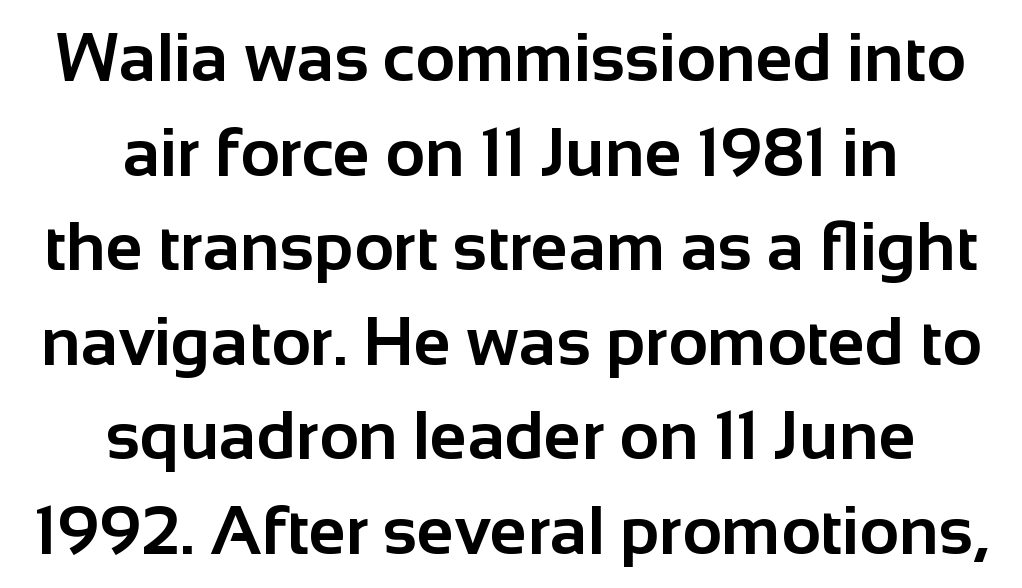
These lines are rendered in a variable-pitch font. The specimen omits any rule beneath the text block's lines. The designer left line spacing at the default. Examine the stroke ends and you'll find no serifs.
